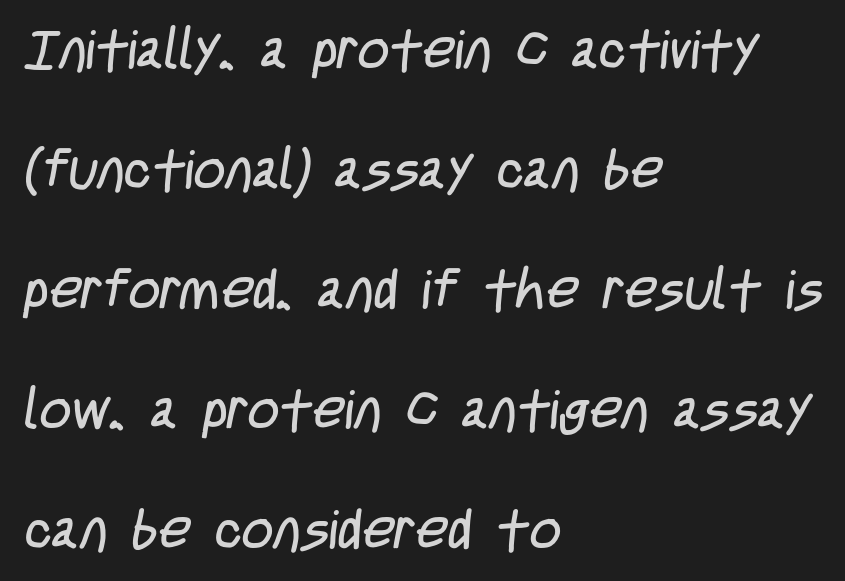
Q: Is the text bold? A: No.
Q: Is the typeface a serif or a sans-serif typeface? A: Sans-serif.
Q: Is the text underlined? A: No.
Q: How is the paragraph aligned? A: Left-aligned.
Q: Is the spacing between letters normal or unusually wide? A: Normal.
Q: Is the spacing between lines tight, normal or loose? A: Loose.
Q: Width (condensed, normal, or wide)? A: Condensed.
Q: Stroke contrast? A: Low.
Q: x-height? A: Large.
Q: Monospaced? A: No.
